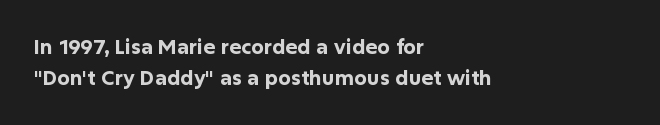
This is heavy type, rendered in bold. No extra tracking has been applied to these lines. The lines in this sample share a left origin and differ only in where they stop. A typesetter would call this leading conventional body-copy spacing. The typography opts for an upright posture over an oblique one. No word sits above an underline.
